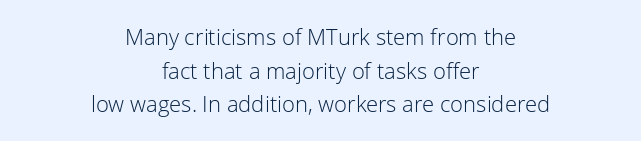
The image shows 22 px text type, upright; set centered, normal line spacing (1.53x), normal letter spacing, not underlined.
